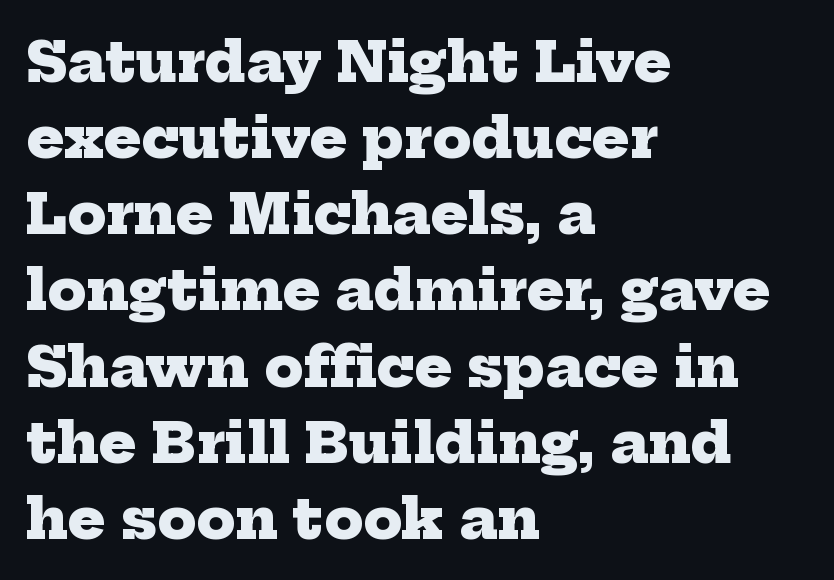
Q: Is the text bold? A: Yes.
Q: Is the typeface a serif or a sans-serif typeface? A: Serif.
Q: Is the text underlined? A: No.
Q: How is the paragraph aligned? A: Left-aligned.
Q: Is the spacing between letters normal or unusually wide? A: Normal.
Q: Is the spacing between lines tight, normal or loose? A: Normal.
Q: Width (condensed, normal, or wide)? A: Normal.
Q: Stroke contrast? A: Low.
Q: x-height? A: Medium.
Q: Monospaced? A: No.
